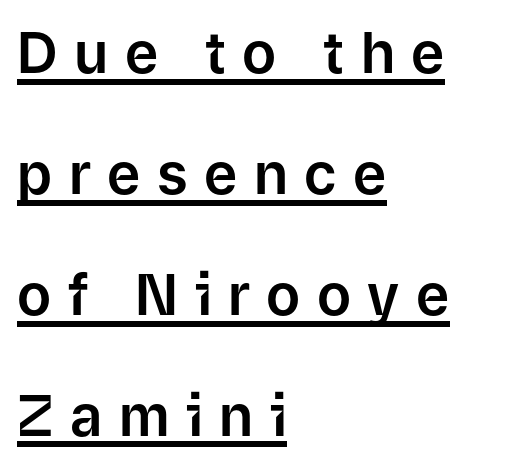
The image shows 57 px sans-serif type, upright; set left-aligned, loose line spacing (2.12x), unusually wide letter spacing (+0.29 em), underlined; low stroke contrast and a medium x-height.
